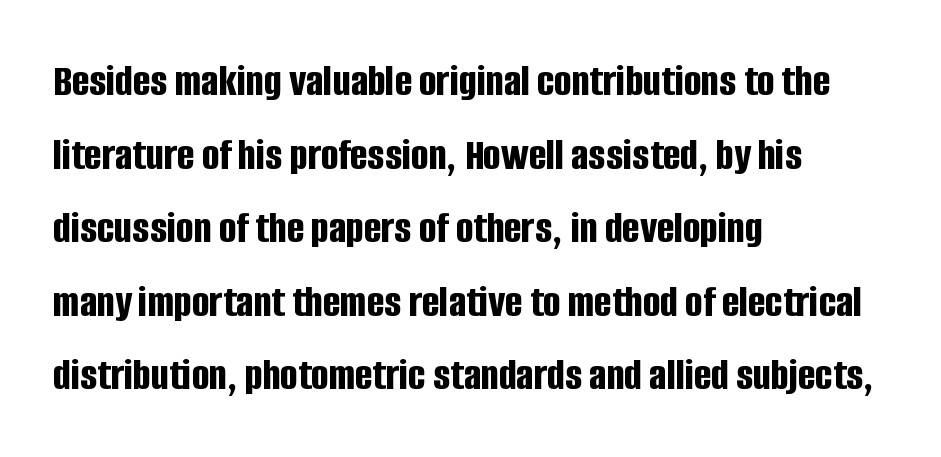
The rendering uses natural spacing where letterforms have individual widths. Where is the straight margin? On the left. Weight check: bold — yes, fully. Horizontal bands of white between lines are of average thickness. Italic? Not at all — the glyphs are vertical.
